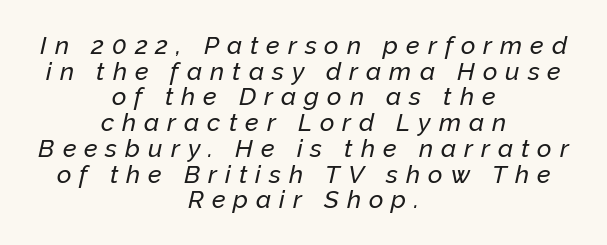
The image shows 25 px text type, italic (leaning right); set centered, tight line spacing (1.03x), unusually wide letter spacing (+0.32 em), not underlined.
